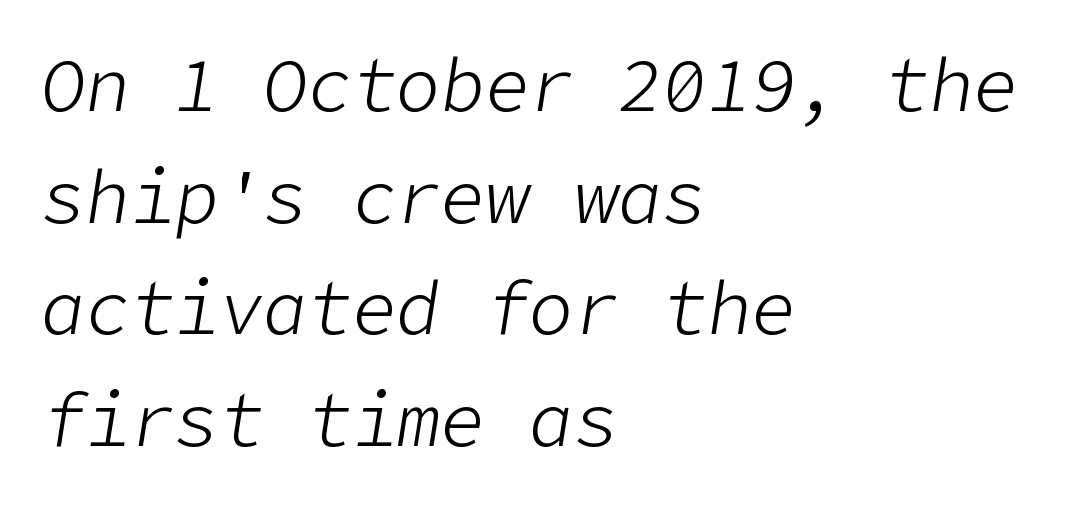
Q: Is the text bold? A: No.
Q: Is the text italic (slanted)? A: Yes, it leans right by about 9 degrees.
Q: Is the text underlined? A: No.
Q: How is the paragraph aligned? A: Left-aligned.
Q: Is the spacing between letters normal or unusually wide? A: Normal.
Q: Is the spacing between lines tight, normal or loose? A: Normal.
Q: Width (condensed, normal, or wide)? A: Normal.
Q: Stroke contrast? A: Low.
Q: x-height? A: Medium.
